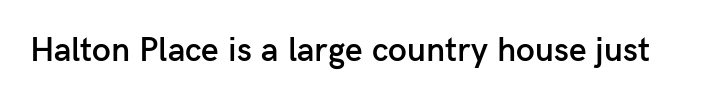
Q: Is the text bold? A: Semi-bold.
Q: Is the text italic (slanted)? A: No, it is upright.
Q: Is the typeface a serif or a sans-serif typeface? A: Sans-serif.
Q: Is the text underlined? A: No.
Q: Is the spacing between letters normal or unusually wide? A: Normal.
Q: Width (condensed, normal, or wide)? A: Normal.
Q: Stroke contrast? A: Low.
Q: x-height? A: Medium.
Q: Monospaced? A: No.
